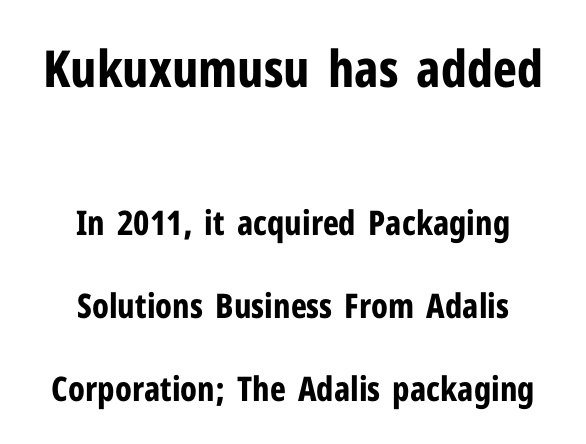
Here the designer chose a conventional face with non-uniform glyph widths. The font's upright variant was chosen for this text. Letter spacing: default. The space between consecutive lines is lavish. Does the type have serifs? No, each stem ends abruptly.
